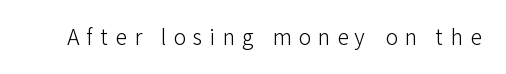
No heavy texture on the line: the type isn't bold. Underlining? Definitely not there. You can tell it's not italic because the verticals are truly vertical. Look at the tracking — it's clearly loosened, letters drifting apart.
